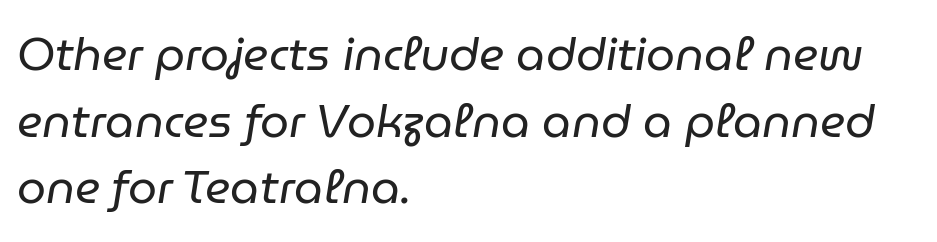
{"italic": "yes", "lean": "right", "slant_degrees": 9, "bold": "no", "weight": "regular", "width": "normal", "stroke_contrast": "low", "x_height": "medium", "monospaced": "no", "underline": "no", "align": "left", "line_spacing": "normal", "line_spacing_ratio": 1.45, "letter_spacing": "normal", "letter_spacing_em": 0.0, "glyph_px": 46}
